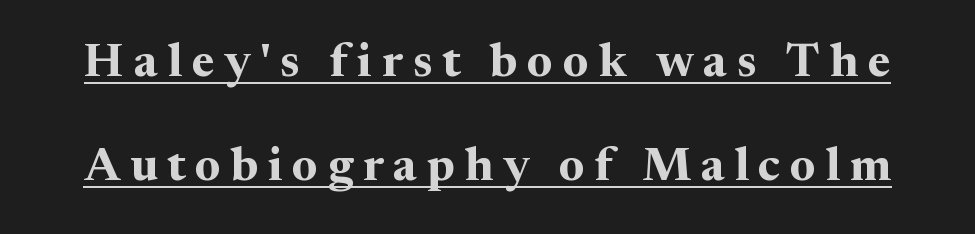
{"serif": "yes", "italic": "no", "bold": "yes", "weight": "bold", "width": "normal", "stroke_contrast": "medium", "x_height": "medium", "monospaced": "no", "underline": "yes", "line_spacing": "loose", "line_spacing_ratio": 2.21, "letter_spacing": "wide", "letter_spacing_em": 0.21, "glyph_px": 47}
